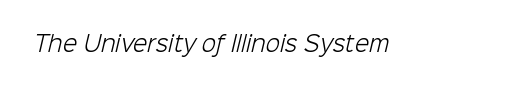
The image shows 21 px text type; set normal letter spacing, not underlined.
